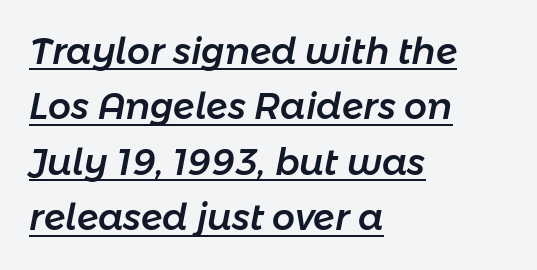
Does the copy run flush right? No — it runs flush left. A typesetter would call this zero additional tracking. One glance says typical: line gaps are just what's usual. The letters advance in unequal steps, a hallmark of proportional type. You can see a thin bar hugging the bottom of the glyphs.
